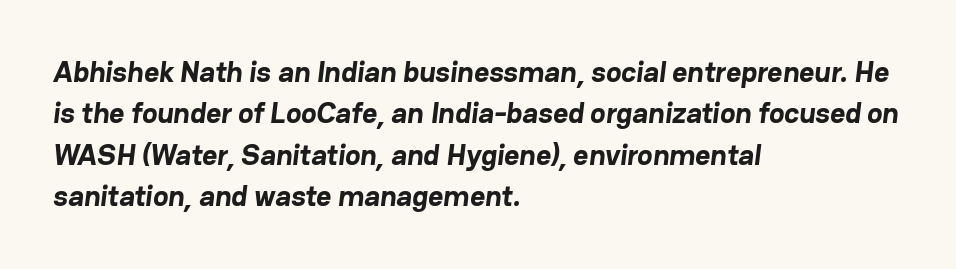
Do the characters align in a grid? No, the font is proportional. Layout note: lines flush left. Serifs: no, the terminals of the letterforms are clean. The strip under each line holds only bare page. How are the letters spaced? Ordinarily, with no added tracking. Typesetter's note: full bold, strokes at maximum text heaviness.
